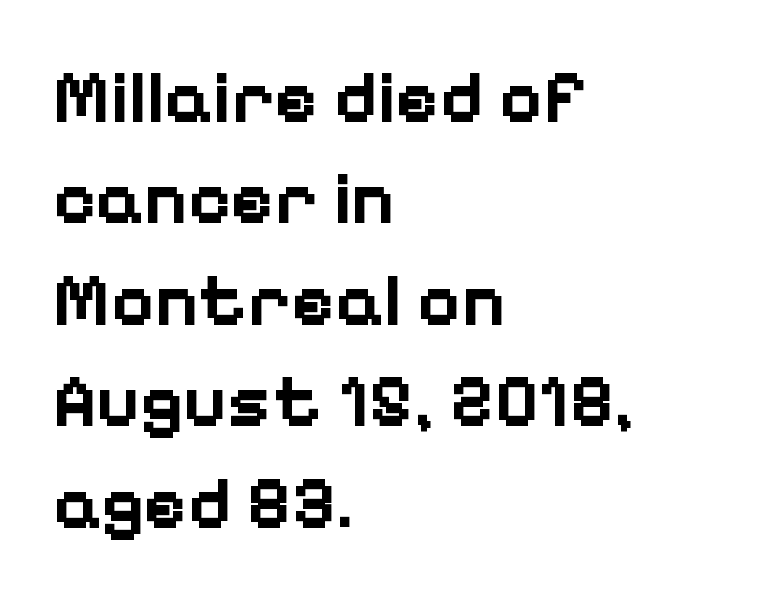
{"serif": "no", "italic": "no", "bold": "yes", "weight": "bold", "width": "normal", "stroke_contrast": "low", "x_height": "medium", "monospaced": "no", "underline": "no", "align": "left", "line_spacing": "normal", "line_spacing_ratio": 1.37, "letter_spacing": "normal", "letter_spacing_em": 0.0, "glyph_px": 74}
